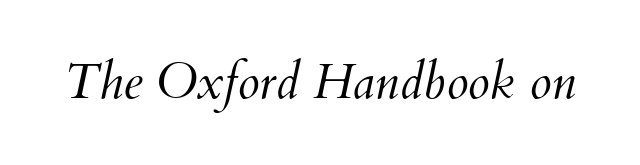
The image shows 50 px light type, italic (leaning right); set normal letter spacing, not underlined; medium stroke contrast and a small x-height.
